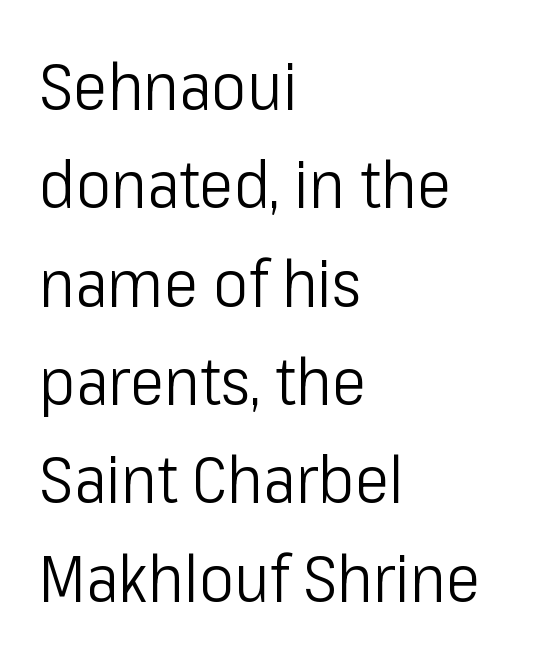
The image shows 66 px light, condensed sans-serif type, upright; set left-aligned, normal line spacing (1.49x), normal letter spacing, not underlined; low stroke contrast and a medium x-height.
